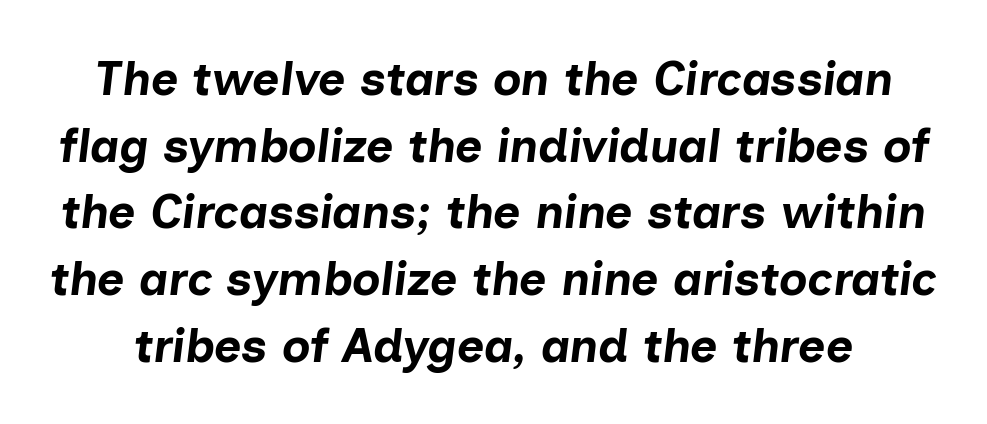
The image shows 47 px bold type, italic (leaning right); set normal line spacing (1.42x), normal letter spacing, not underlined; low stroke contrast and a medium x-height.
